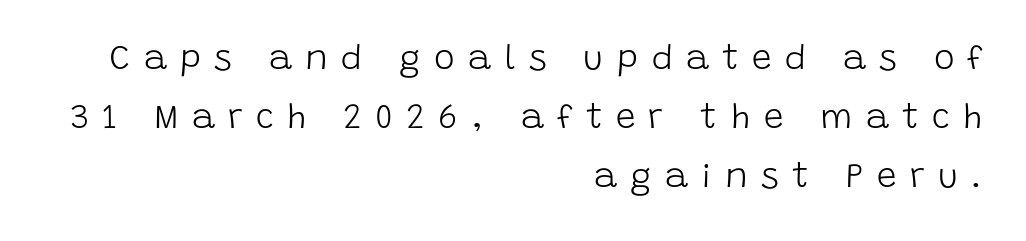
{"serif": "no", "italic": "no", "bold": "no", "weight": "light", "width": "normal", "stroke_contrast": "low", "x_height": "large", "monospaced": "no", "underline": "no", "align": "right", "line_spacing": "normal", "line_spacing_ratio": 1.69, "letter_spacing": "wide", "letter_spacing_em": 0.38, "glyph_px": 35}
